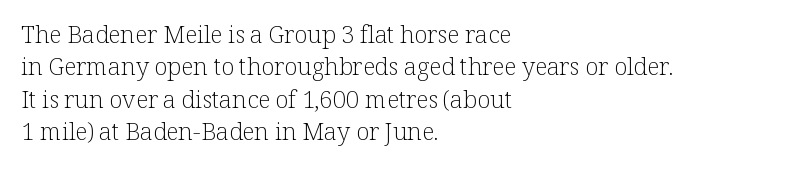
Q: Is the text bold? A: No.
Q: Is the text italic (slanted)? A: No, it is upright.
Q: Is the text underlined? A: No.
Q: How is the paragraph aligned? A: Left-aligned.
Q: Is the spacing between letters normal or unusually wide? A: Normal.
Q: Is the spacing between lines tight, normal or loose? A: Normal.
